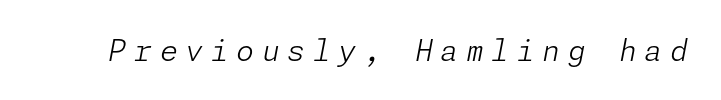
Q: Is the text bold? A: No.
Q: Is the text italic (slanted)? A: Yes, it leans right by about 11 degrees.
Q: Is the text underlined? A: No.
Q: Is the spacing between letters normal or unusually wide? A: Unusually wide.
Q: Width (condensed, normal, or wide)? A: Normal.
Q: Stroke contrast? A: Low.
Q: x-height? A: Medium.
